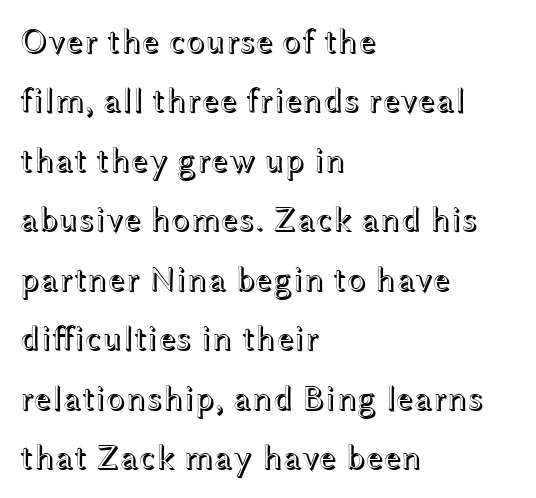
The image shows 35 px wide type, upright; set left-aligned, normal line spacing (1.7x), normal letter spacing, not underlined; a medium x-height.
